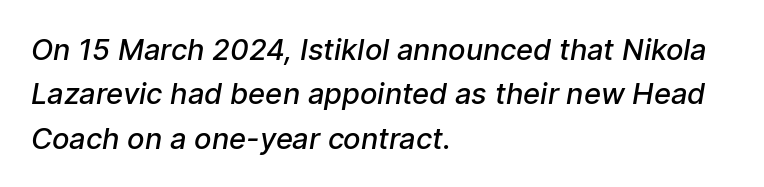
{"serif": "no", "bold": "semi", "weight": "semibold", "width": "normal", "stroke_contrast": "low", "x_height": "medium", "monospaced": "no", "underline": "no", "align": "left", "line_spacing": "normal", "line_spacing_ratio": 1.53, "letter_spacing": "normal", "letter_spacing_em": 0.0, "glyph_px": 29}
